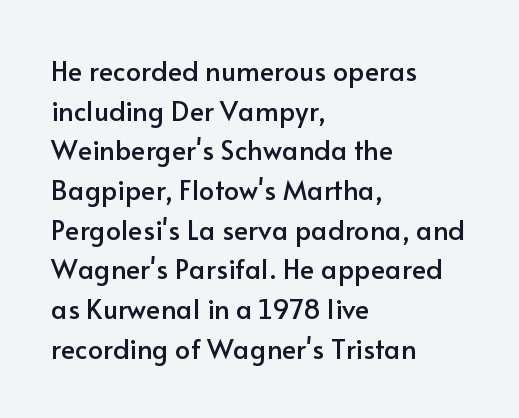
Reading down the column, the eye jumps a familiar distance to each next line. The gaps between neighbouring characters are ordinary and unremarkable. Every character sits straight up, as roman type does. These lines stack with their left ends in a neat column. Bare-footed words on every line.
